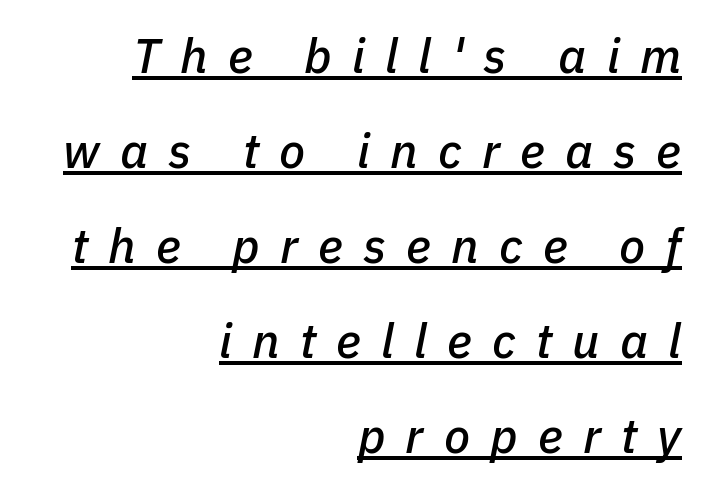
The image shows 48 px text type, italic (leaning right); set right-aligned, loose line spacing (1.98x), unusually wide letter spacing (+0.42 em), underlined; low stroke contrast and a medium x-height.
